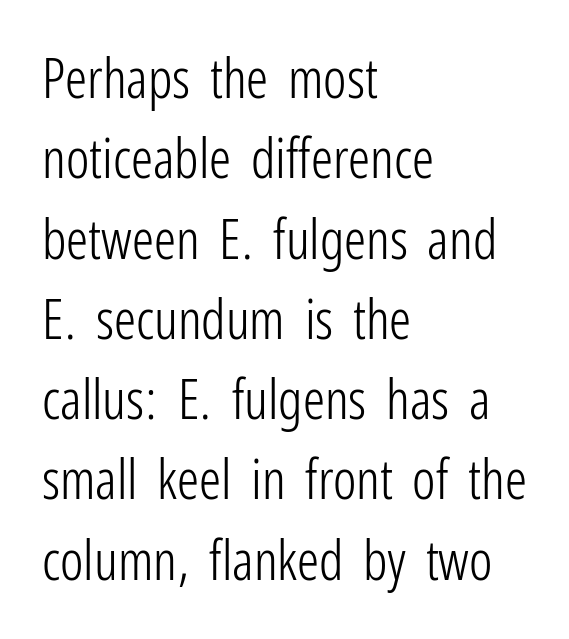
The image shows 55 px light, condensed sans-serif type, upright; set left-aligned, normal line spacing (1.46x), normal letter spacing, not underlined; low stroke contrast and a medium x-height.
